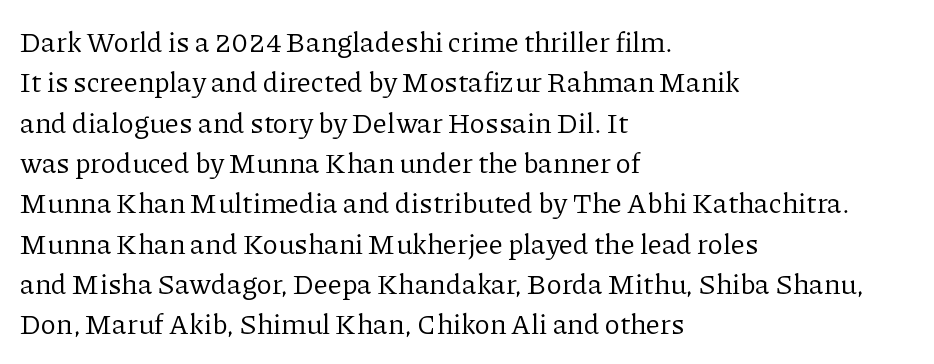
The lines in this sample share a left origin and differ only in where they stop. Regular leading. Note the varied advance widths — an 'i' is clearly narrower than an 'm'. Default kerning and tracking; the words read as compact shapes. Italic? Not at all — the glyphs are vertical. Heaviness? Minimal to ordinary, like unemphasized prose.
